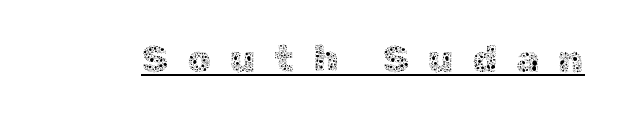
Q: Is the text bold? A: No.
Q: Is the text italic (slanted)? A: No, it is upright.
Q: Is the text underlined? A: Yes.
Q: Is the spacing between letters normal or unusually wide? A: Unusually wide.
Q: Width (condensed, normal, or wide)? A: Normal.
Q: x-height? A: Medium.
Q: Monospaced? A: No.
